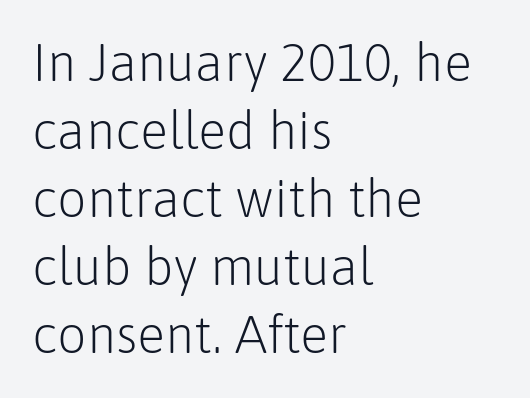
The space between consecutive lines is moderate. Does the type have serifs? No, each stem ends abruptly. Only glyphs here, with clear space below each row. What stands out about the letter spacing? Nothing — it is the standard amount. The strokes are not fattened; the text isn't bold. Quick note: not italic, upright.
